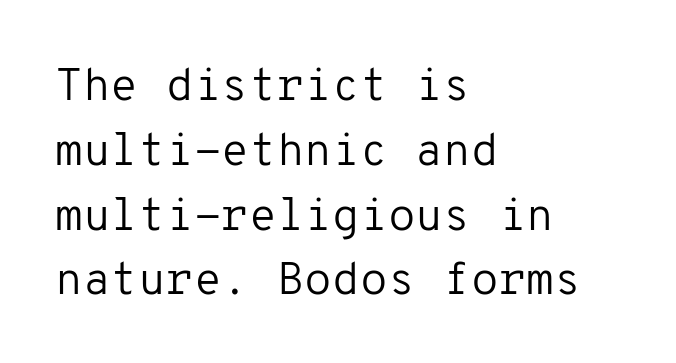
Beneath every word, the page is bare. Compared with typical paragraphs, the rows here are spaced about the same. A typesetter would call this zero additional tracking. In terms of posture, this sample is upright. Where is the straight margin? On the left. Looks like terminal output: every glyph gets an equal slot.
